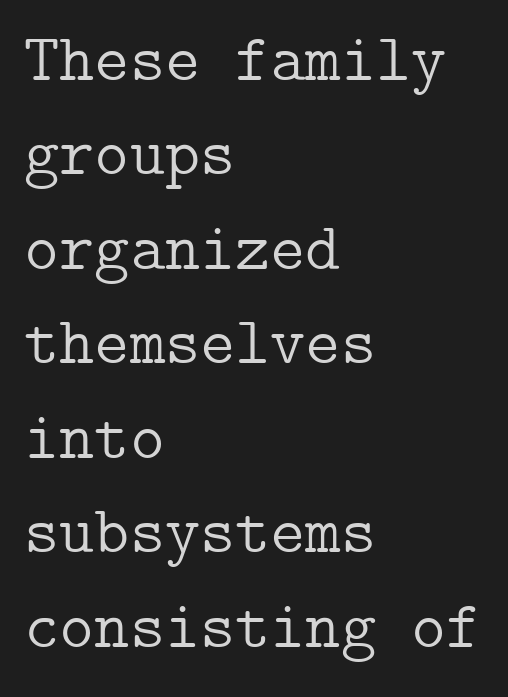
A typesetter would call this zero additional tracking. Every stem runs plumb, perpendicular to the baseline. Little horizontal feet cap the strokes, marking this as serif type. Where is the straight margin? On the left.
